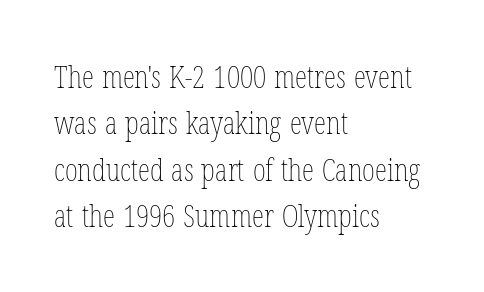
{"italic": "no", "bold": "no", "weight": "thin", "width": "condensed", "stroke_contrast": "low", "x_height": "medium", "monospaced": "no", "underline": "no", "align": "left", "line_spacing": "normal", "line_spacing_ratio": 1.5, "letter_spacing": "normal", "letter_spacing_em": 0.0, "glyph_px": 31}
